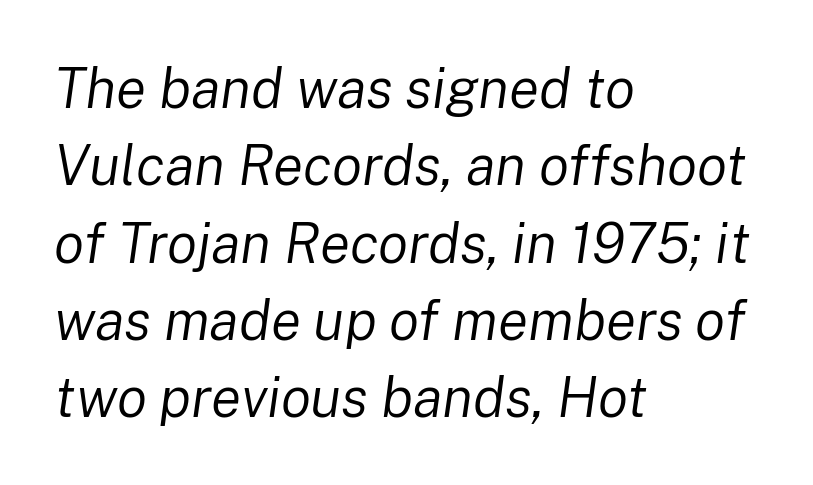
{"italic": "yes", "lean": "right", "slant_degrees": 8, "bold": "no", "weight": "regular", "width": "normal", "stroke_contrast": "low", "x_height": "medium", "monospaced": "no", "underline": "no", "align": "left", "line_spacing": "normal", "line_spacing_ratio": 1.38, "letter_spacing": "normal", "letter_spacing_em": 0.0, "glyph_px": 56}
